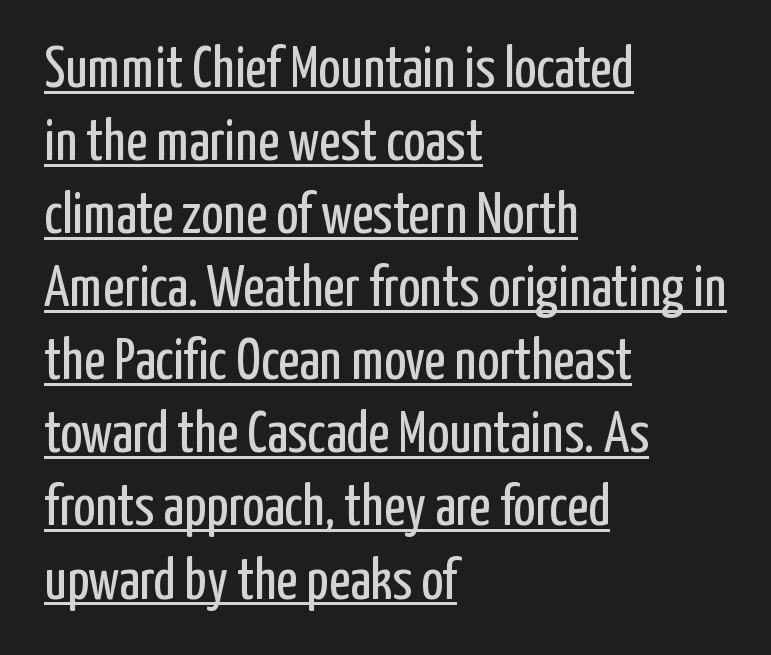
The image shows 58 px regular-weight, condensed sans-serif type, upright; set left-aligned, normal line spacing (1.26x), normal letter spacing, underlined; low stroke contrast and a medium x-height.
